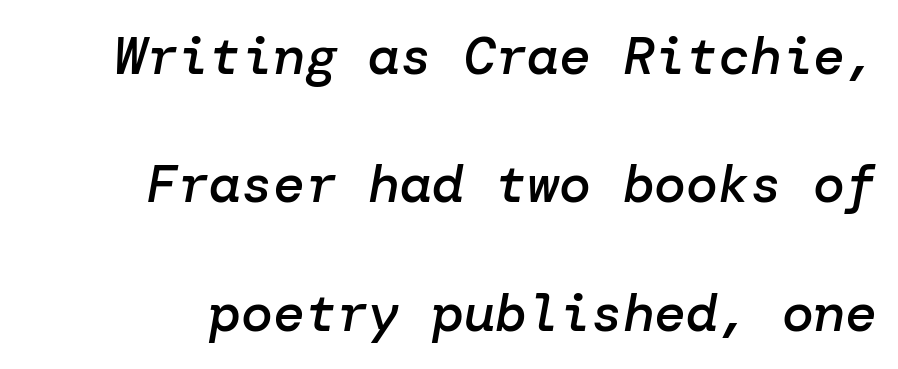
The image shows 53 px semibold type, italic (leaning right); set loose line spacing (2.42x), normal letter spacing, not underlined; low stroke contrast and a medium x-height.
